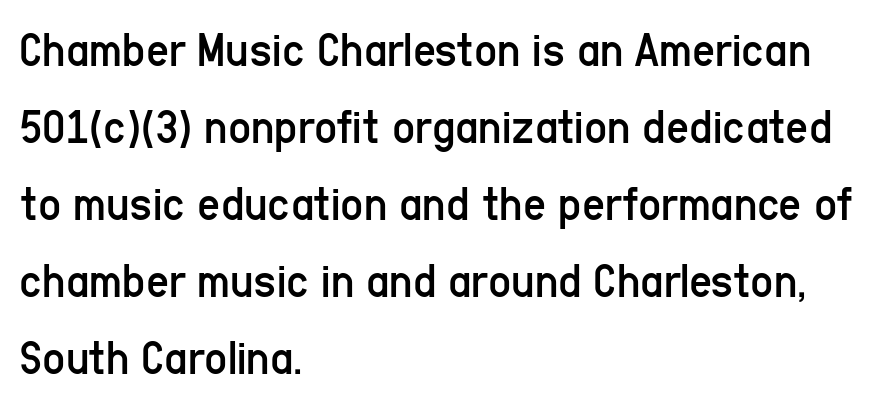
The zone under the glyphs is completely vacant. Observe the absence of serifs on each vertical stroke in this sample. A typesetter would call this zero additional tracking. Successive baselines arrive at the customary interval.
